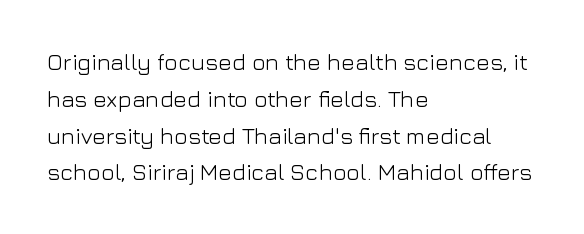
{"italic": "no", "bold": "no", "underline": "no", "align": "left", "line_spacing": "normal", "line_spacing_ratio": 1.6, "letter_spacing": "normal", "letter_spacing_em": 0.0, "glyph_px": 23}
